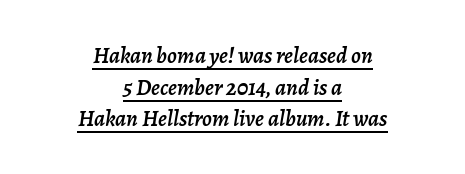
The image shows 23 px text type, italic (leaning right); set centered, normal line spacing (1.38x), normal letter spacing, underlined.
